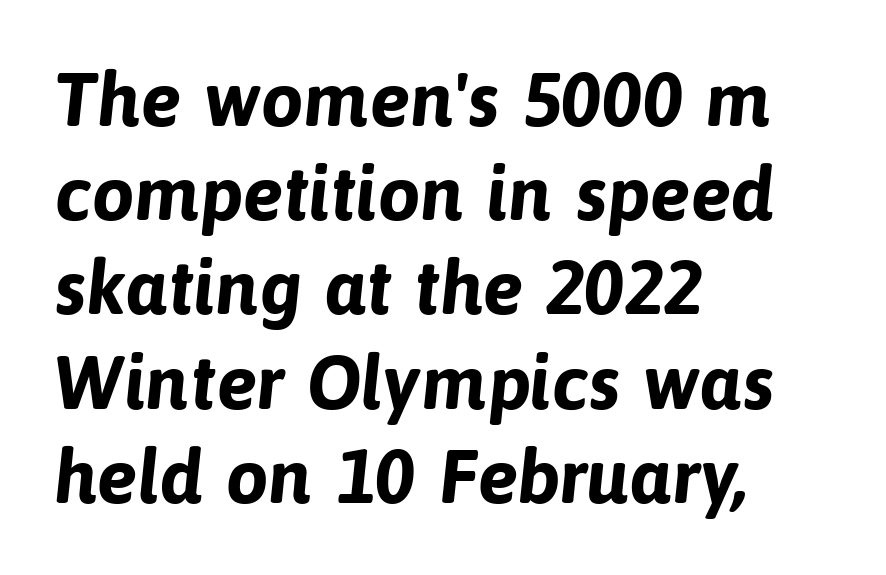
{"serif": "no", "bold": "yes", "weight": "bold", "width": "normal", "stroke_contrast": "low", "x_height": "medium", "monospaced": "no", "underline": "no", "align": "left", "line_spacing_ratio": 1.24, "letter_spacing": "normal", "letter_spacing_em": 0.0, "glyph_px": 76}
